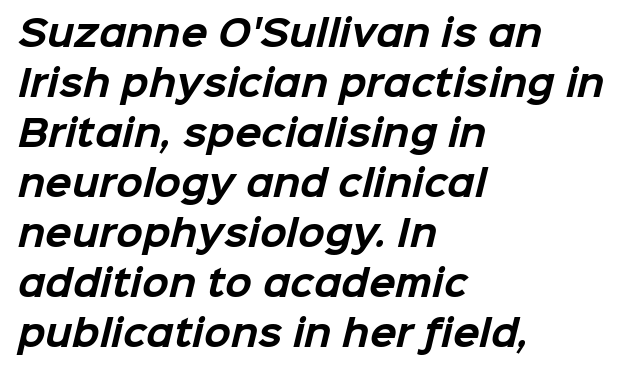
{"serif": "no", "bold": "yes", "weight": "bold", "width": "normal", "stroke_contrast": "low", "x_height": "medium", "monospaced": "no", "underline": "no", "align": "left", "line_spacing": "normal", "line_spacing_ratio": 1.43, "letter_spacing": "normal", "letter_spacing_em": 0.0, "glyph_px": 35}
